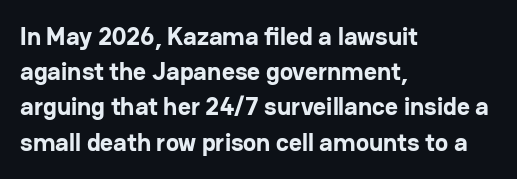
The image shows 25 px bold type, upright; set left-aligned, normal line spacing (1.41x), normal letter spacing, not underlined.
